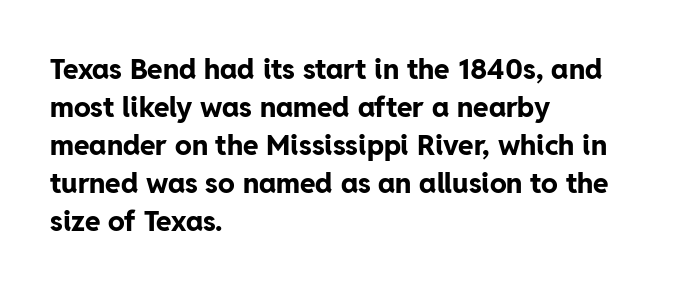
{"serif": "no", "italic": "no", "bold": "yes", "weight": "bold", "width": "normal", "stroke_contrast": "low", "x_height": "medium", "monospaced": "no", "underline": "no", "align": "left", "line_spacing": "normal", "line_spacing_ratio": 1.36, "letter_spacing": "normal", "letter_spacing_em": 0.0, "glyph_px": 28}
